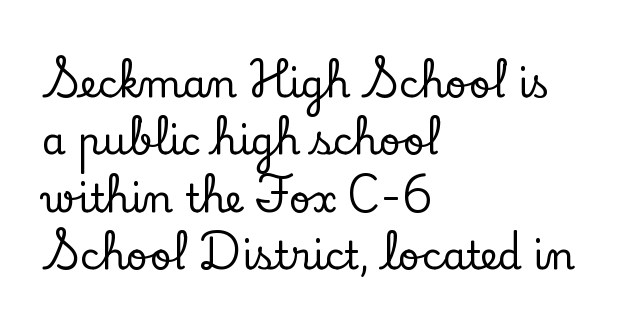
The image shows 38 px serif type, upright; set left-aligned, normal line spacing (1.51x), normal letter spacing, not underlined; low stroke contrast and a small x-height.
